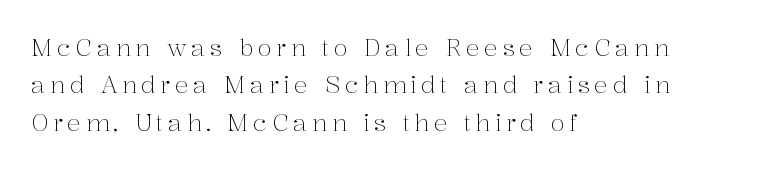
Does the leading feel generous? No, just average. Posture: vertical. Layout note: lines flush left. Descender tails drop into unmarked territory. The face looks like a standard text weight, possibly lighter.
